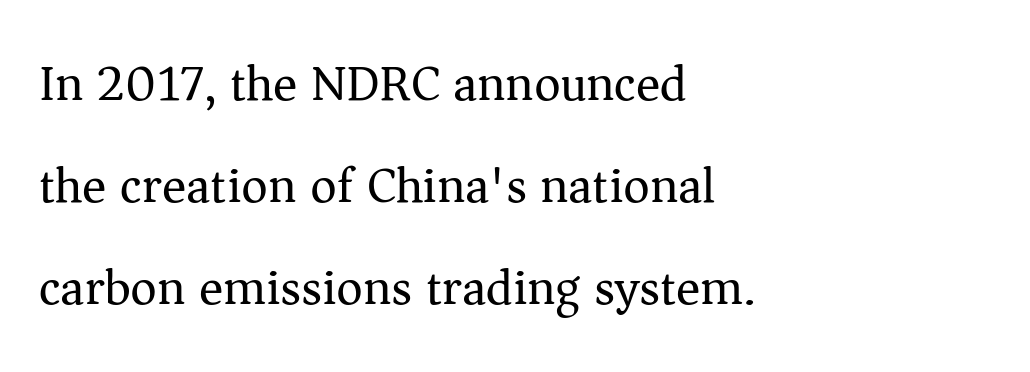
A typesetter would label this face a serif. Each row of text sits above clean, open space. These lines are rendered in a variable-pitch font. Between one letter and the next there's only the usual sliver of space.
